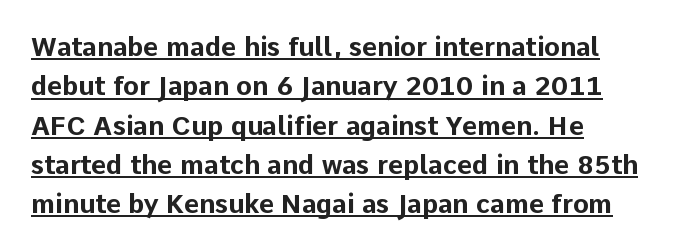
The rows are spaced the way most documents space them. In designer terms, the underline attribute is active on this setting. Pretty heavy lettering here — definitely bold. The passage is arranged the way most books set body copy — flush left. Observe the ordinary spacing: letters are neighbours, not strangers.
